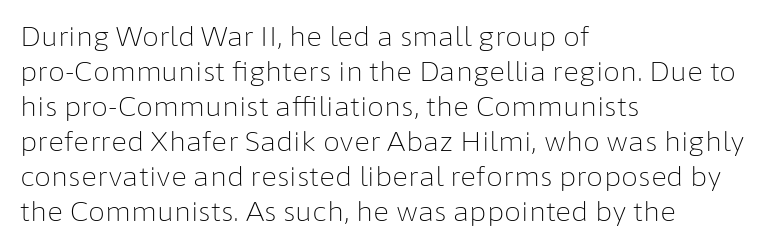
Style check: upright. Plain, unruled lines of type. The paragraph has a hard left edge and a soft right edge. This rendering leaves character spacing at its baseline value. A typesetter would call this leading conventional body-copy spacing. These glyphs show unthickened strokes, regular width or finer.
